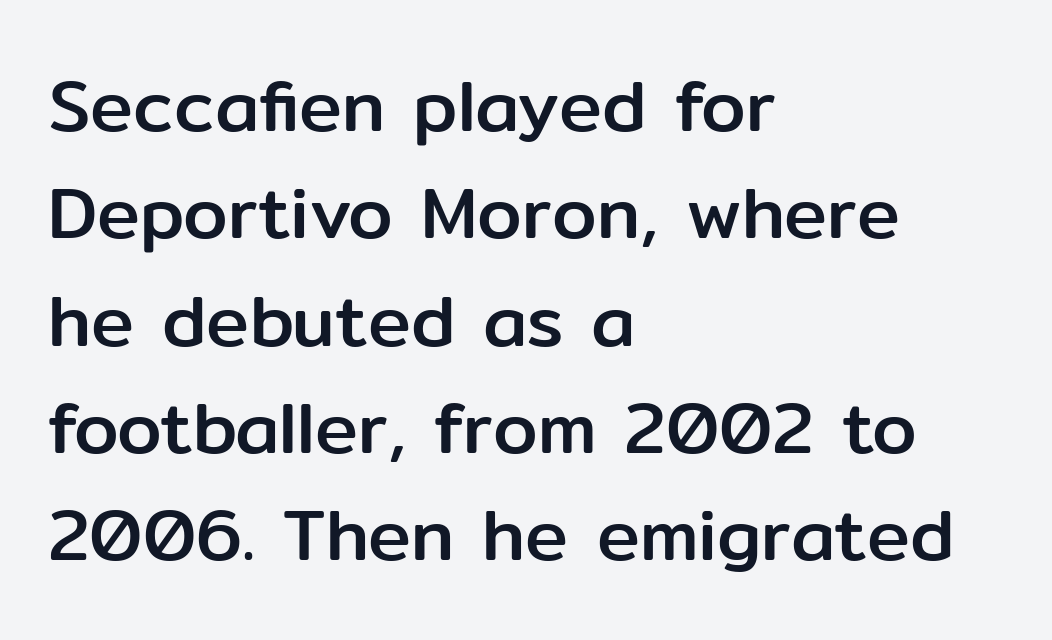
Q: Is the text italic (slanted)? A: No, it is upright.
Q: Is the typeface a serif or a sans-serif typeface? A: Sans-serif.
Q: Is the text underlined? A: No.
Q: How is the paragraph aligned? A: Left-aligned.
Q: Is the spacing between letters normal or unusually wide? A: Normal.
Q: Is the spacing between lines tight, normal or loose? A: Normal.
Q: Width (condensed, normal, or wide)? A: Normal.
Q: Stroke contrast? A: Low.
Q: x-height? A: Medium.
Q: Monospaced? A: No.
